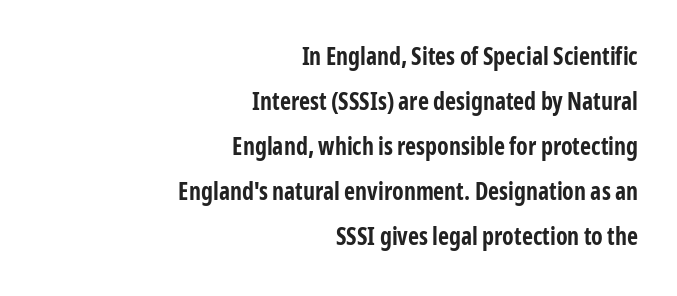
Q: Is the text bold? A: Yes.
Q: Is the text italic (slanted)? A: No, it is upright.
Q: Is the text underlined? A: No.
Q: How is the paragraph aligned? A: Right-aligned.
Q: Is the spacing between letters normal or unusually wide? A: Normal.
